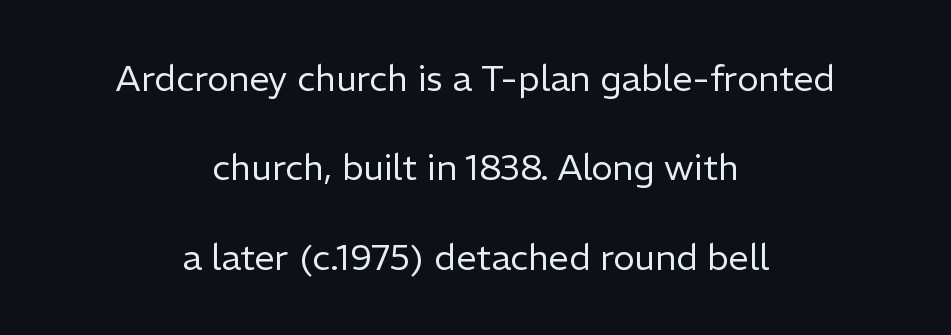
Looks like regular typesetting: each glyph gets only the width it needs. The designer dialed line spacing up above the default. These lines are centered, leaving both edges ragged. Here the glyphs are tracked normally, forming tight word shapes. No letter is thick-stroked: the sample isn't bold. I'd call this a sans setting — the letters go barefoot.
